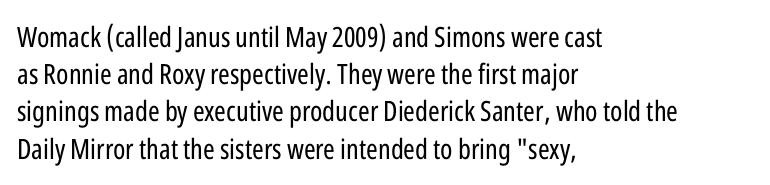
The rendering keeps characters at their native spacing. The rag falls on the right side of this text block. This rendering employs a face without finishing strokes, i.e., a sans-serif. Rule under the text: the space is simply empty.
